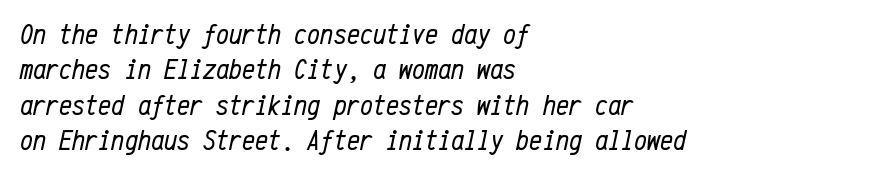
Q: Is the text bold? A: No.
Q: Is the text italic (slanted)? A: Yes, it leans right by about 12 degrees.
Q: Is the text underlined? A: No.
Q: How is the paragraph aligned? A: Left-aligned.
Q: Is the spacing between letters normal or unusually wide? A: Normal.
Q: Width (condensed, normal, or wide)? A: Condensed.
Q: Stroke contrast? A: Low.
Q: x-height? A: Medium.
Q: Monospaced? A: Yes.
